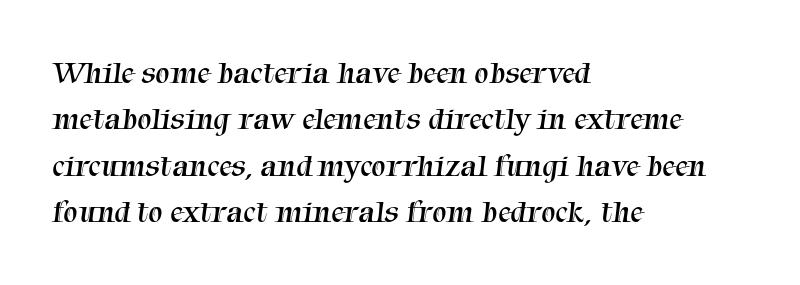
The image shows 32 px regular-weight serif type; set left-aligned, normal line spacing (1.45x), normal letter spacing, not underlined; medium stroke contrast and a medium x-height.
